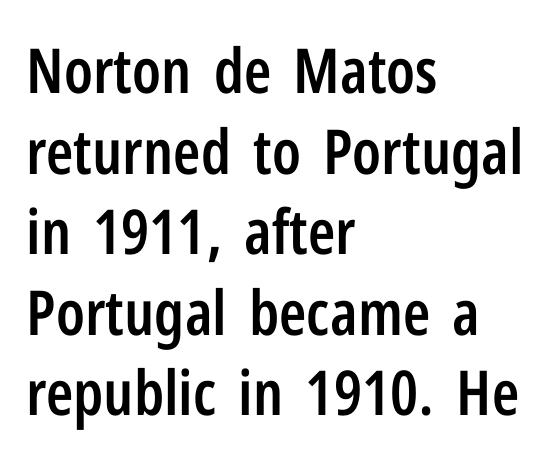
Q: Is the text bold? A: Semi-bold.
Q: Is the text italic (slanted)? A: No, it is upright.
Q: Is the typeface a serif or a sans-serif typeface? A: Sans-serif.
Q: Is the text underlined? A: No.
Q: How is the paragraph aligned? A: Left-aligned.
Q: Is the spacing between letters normal or unusually wide? A: Normal.
Q: Is the spacing between lines tight, normal or loose? A: Normal.
Q: Width (condensed, normal, or wide)? A: Condensed.
Q: Stroke contrast? A: Low.
Q: x-height? A: Medium.
Q: Monospaced? A: No.
